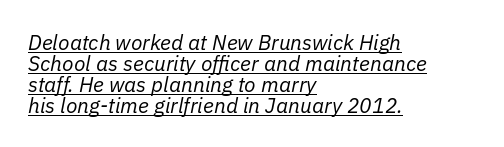
The block of text is dense from top to bottom, with scant space between rows. The rendering anchors every line to the left-hand side. The sample's only ornament is a line tracing under the words. Inter-character spacing is left at the font's built-in metrics. A typesetter would mark this as italic. On a weight scale, this lands at 450 or below.
